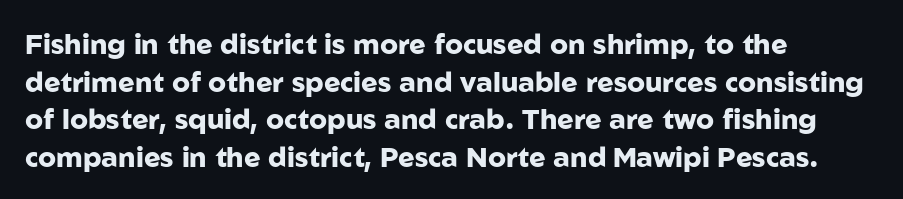
{"serif": "no", "italic": "no", "bold": "yes", "weight": "heavy", "width": "normal", "stroke_contrast": "low", "x_height": "medium", "monospaced": "no", "underline": "no", "align": "left", "line_spacing": "normal", "line_spacing_ratio": 1.34, "letter_spacing": "normal", "letter_spacing_em": 0.0, "glyph_px": 28}
